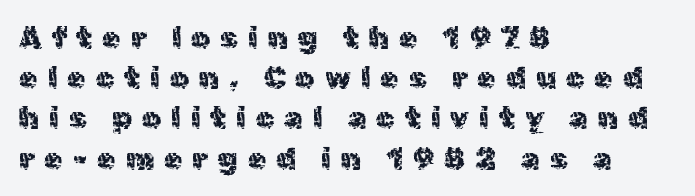
The face used here is rendered with a markedly widened letterfit. Line spacing here is normal. Bold? No — there's no thickening of the strokes. To sum up the face: it is a sans, with no serifs. The letters stand straight up with perfectly vertical stems. Character widths vary here, with narrow letters taking less room than wide ones.
